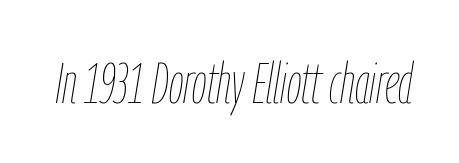
A typesetter would mark this as italic. Lines of text with bare space underneath. The font sits on the lighter half of the weight spectrum, regular included. Do the characters align in a grid? No, the font is proportional.
